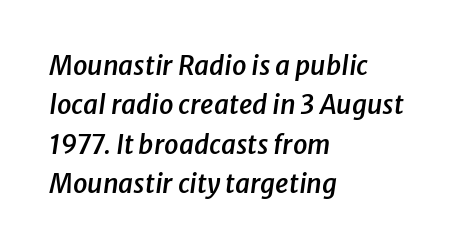
Q: Is the text bold? A: Semi-bold.
Q: Is the text italic (slanted)? A: Yes, it leans right by about 8 degrees.
Q: Is the text underlined? A: No.
Q: How is the paragraph aligned? A: Left-aligned.
Q: Is the spacing between letters normal or unusually wide? A: Normal.
Q: Is the spacing between lines tight, normal or loose? A: Normal.
